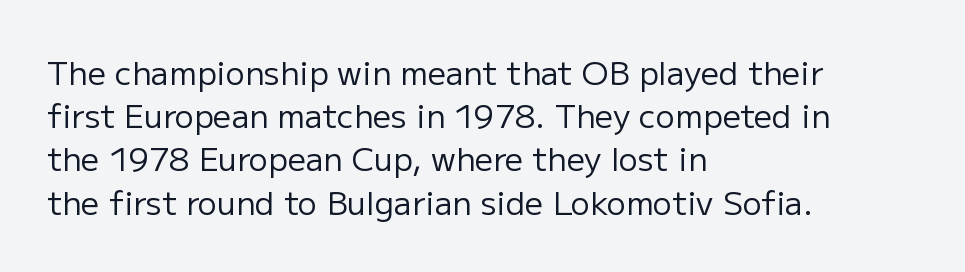
The image shows 32 px regular-weight sans-serif type, upright; set left-aligned, normal line spacing (1.35x), normal letter spacing, not underlined; low stroke contrast and a medium x-height.
